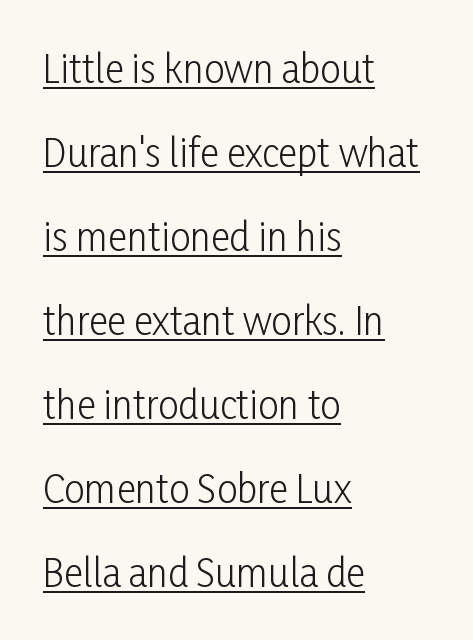
Rows of type keep a wide berth in the vertical direction. Somebody hit Ctrl+U on this one — the words are underlined. This sample has the flowing, uneven cadence of proportional lettering. Left-aligned paragraph, ragged on the right.
